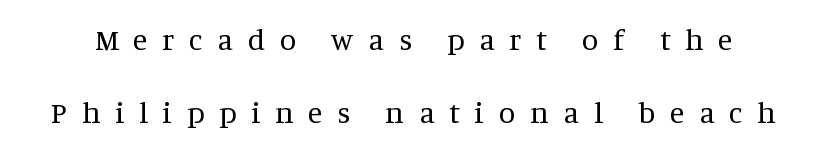
The image shows 30 px regular-weight serif type, upright; set loose line spacing (2.42x), unusually wide letter spacing (+0.49 em), not underlined; medium stroke contrast and a large x-height.
